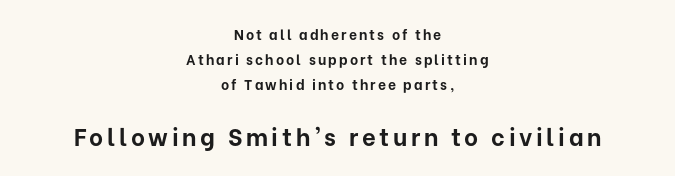
The image shows 24 px bold type, upright; set centered, line spacing 1.77x, not underlined; the second (bottom) block is 1.71x larger.
